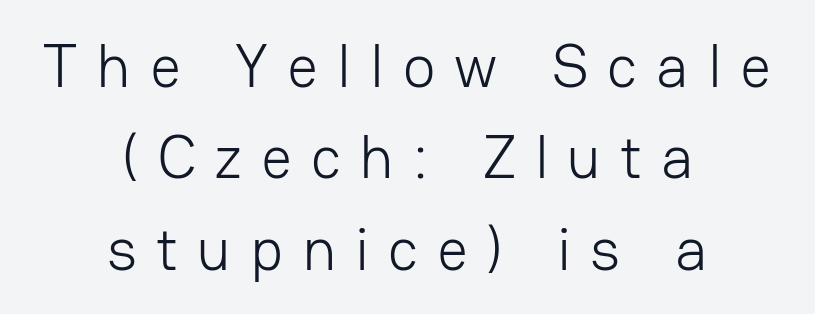
The image shows 61 px light sans-serif type, upright; set centered, normal line spacing (1.5x), unusually wide letter spacing (+0.31 em), not underlined; low stroke contrast and a medium x-height.
